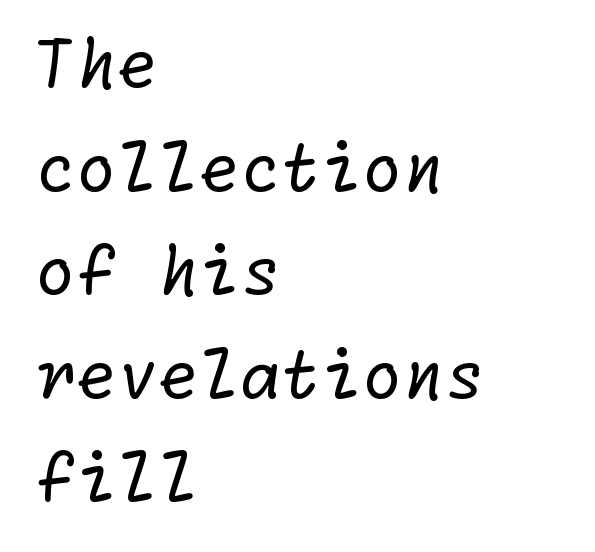
The image shows 66 px regular-weight sans-serif type; set left-aligned, normal line spacing (1.57x), normal letter spacing, not underlined; low stroke contrast and a medium x-height.
